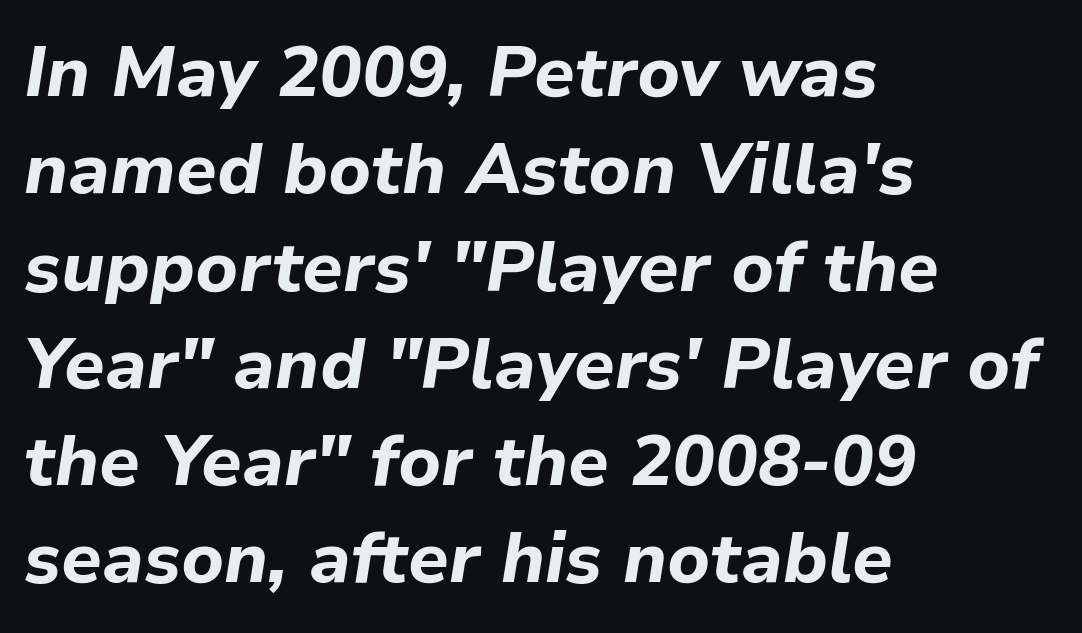
Q: Is the text bold? A: Yes.
Q: Is the text italic (slanted)? A: Yes, it leans right by about 9 degrees.
Q: Is the text underlined? A: No.
Q: How is the paragraph aligned? A: Left-aligned.
Q: Is the spacing between letters normal or unusually wide? A: Normal.
Q: Is the spacing between lines tight, normal or loose? A: Normal.
Q: Width (condensed, normal, or wide)? A: Normal.
Q: Stroke contrast? A: Low.
Q: x-height? A: Medium.
Q: Monospaced? A: No.
